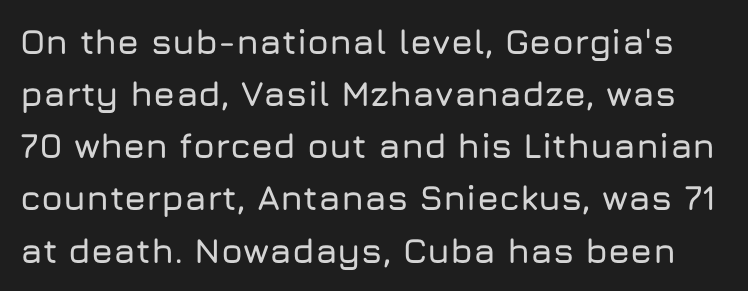
The face used here is a sans, in the tradition of grotesques and geometrics. Rows of type keep a routine distance in the vertical direction. The face used here is proportionally spaced, like ordinary book or web type. Only glyphs here, with clear space below each row.
